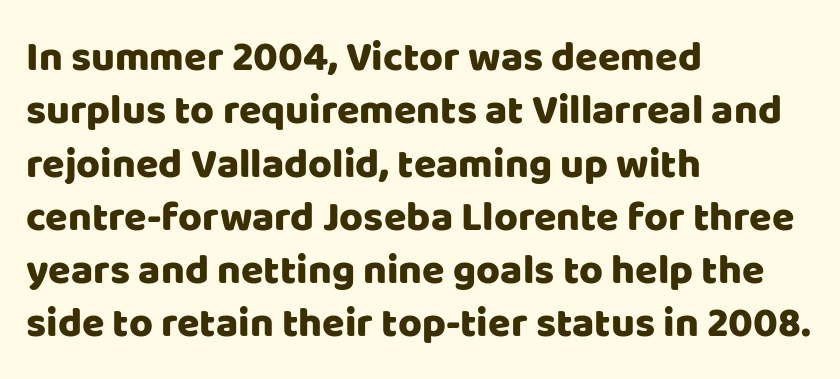
Q: Is the text italic (slanted)? A: No, it is upright.
Q: Is the typeface a serif or a sans-serif typeface? A: Sans-serif.
Q: Is the text underlined? A: No.
Q: How is the paragraph aligned? A: Left-aligned.
Q: Is the spacing between letters normal or unusually wide? A: Normal.
Q: Is the spacing between lines tight, normal or loose? A: Normal.
Q: Width (condensed, normal, or wide)? A: Normal.
Q: Stroke contrast? A: Low.
Q: x-height? A: Large.
Q: Monospaced? A: No.
